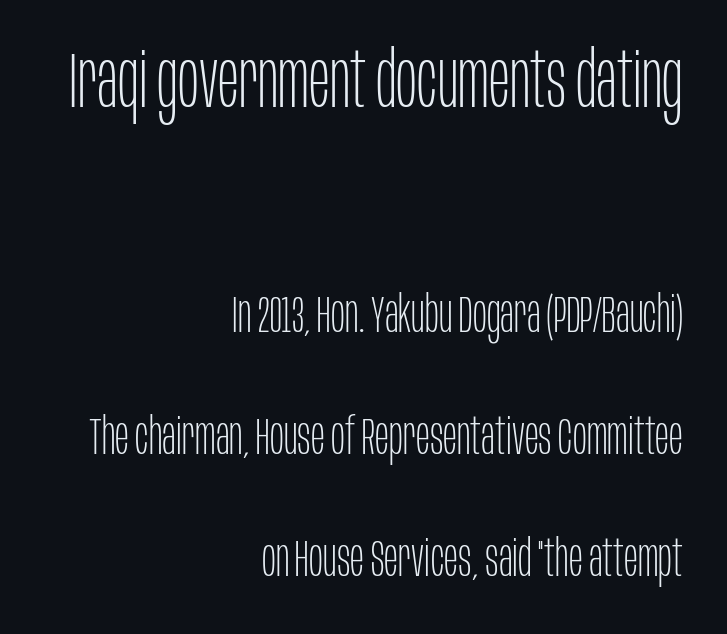
Q: Is the text bold? A: No.
Q: Is the text italic (slanted)? A: No, it is upright.
Q: Is the typeface a serif or a sans-serif typeface? A: Sans-serif.
Q: Is the text underlined? A: No.
Q: How is the paragraph aligned? A: Right-aligned.
Q: Is the spacing between letters normal or unusually wide? A: Normal.
Q: Is the spacing between lines tight, normal or loose? A: Loose.
Q: Which block of text is set in a larger size, the first (top) or the second (bottom)? A: The first (top) one.
Q: Width (condensed, normal, or wide)? A: Condensed.
Q: Stroke contrast? A: Low.
Q: x-height? A: Large.
Q: Monospaced? A: No.
